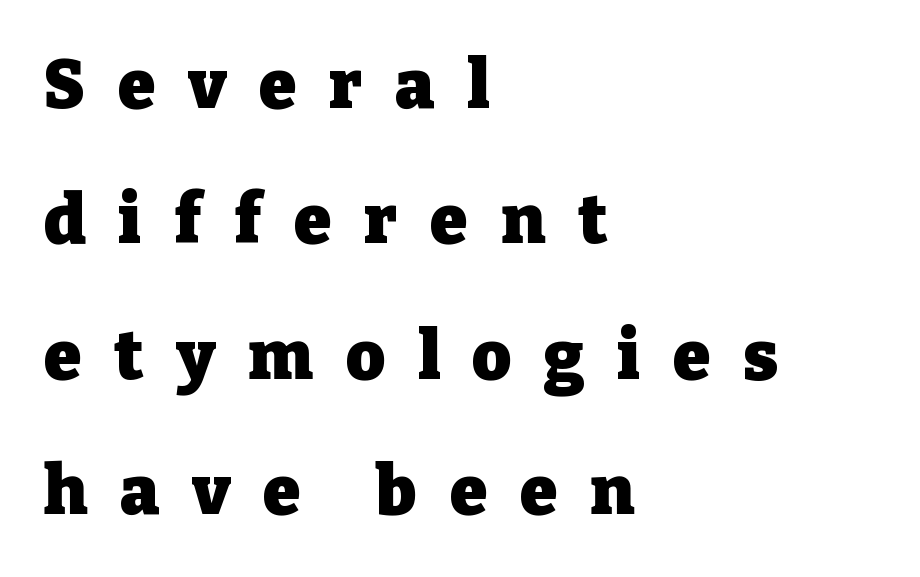
{"serif": "yes", "italic": "no", "bold": "yes", "weight": "heavy", "width": "normal", "stroke_contrast": "low", "x_height": "medium", "monospaced": "no", "underline": "no", "align": "left", "line_spacing": "loose", "line_spacing_ratio": 1.99, "letter_spacing": "wide", "letter_spacing_em": 0.48, "glyph_px": 68}
